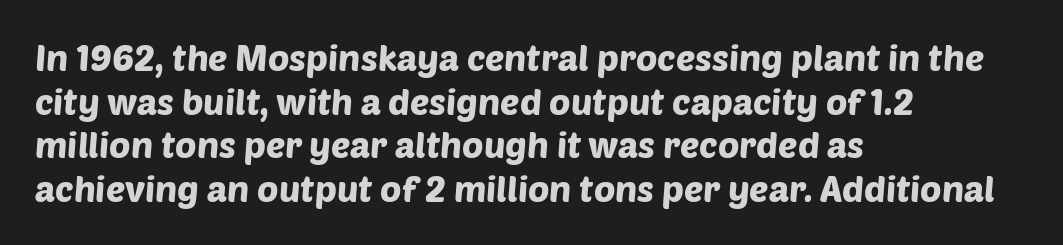
{"serif": "no", "width": "normal", "stroke_contrast": "low", "x_height": "large", "monospaced": "no", "underline": "no", "align": "left", "line_spacing_ratio": 1.21, "letter_spacing": "normal", "letter_spacing_em": 0.0, "glyph_px": 36}
